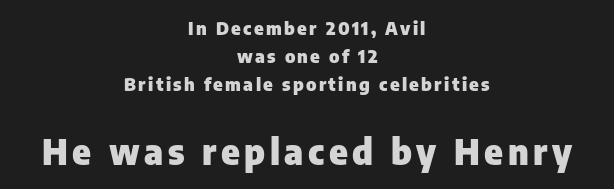
Horizontal bands of white between lines are of average thickness. The space directly below the letters is spotless. Letterform terminals end flat and unadorned throughout the passage. The rendering uses a bold face; every stroke is thick and dark. Notice how the stems are strictly vertical — no italics here.
